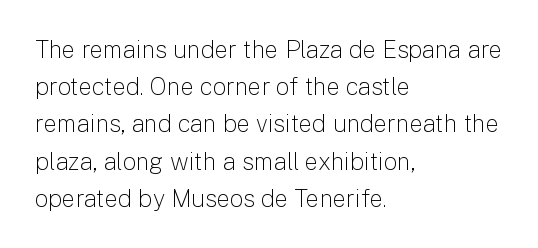
Ordinary non-slanted type is in use. This sample uses plain, unmodified letter spacing. Has an underline been added? It has not. The designer left line spacing at the default. The cut favours lightness, reaching ordinary text weight at its darkest. Layout note: lines flush left.
